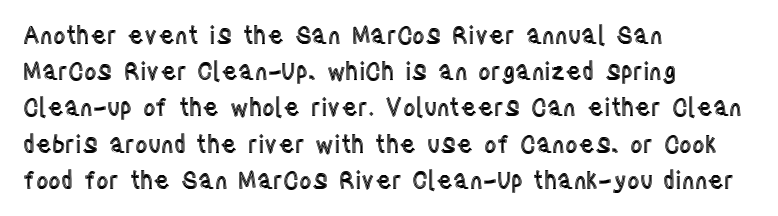
Q: Is the text italic (slanted)? A: No, it is upright.
Q: Is the text underlined? A: No.
Q: How is the paragraph aligned? A: Left-aligned.
Q: Is the spacing between letters normal or unusually wide? A: Normal.
Q: Is the spacing between lines tight, normal or loose? A: Normal.
